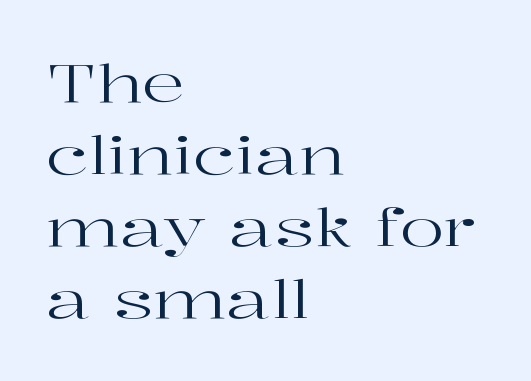
Summary of vertical rhythm: regular, with standard interline spacing. Left-aligned paragraph, ragged on the right. Descender tails drop into unmarked territory. The letters advance in unequal steps, a hallmark of proportional type. The rendering shows small feet on the letterforms — a serif design. The letters stand upright; this is a roman face.
